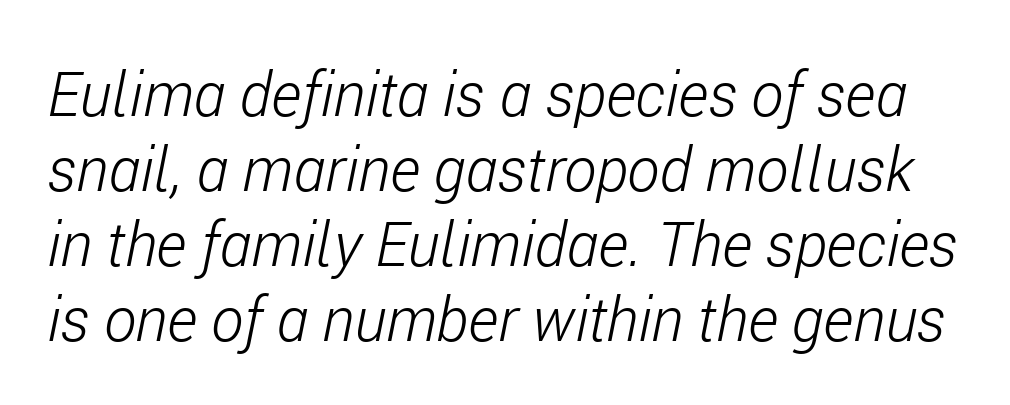
The typography opts for an oblique posture over an upright one. Descender tails drop into unmarked territory. Here the designer chose a conventional face with non-uniform glyph widths. A light-to-regular cut is what we see here. Is the letter spacing exaggerated? No — it looks like the ordinary default.
